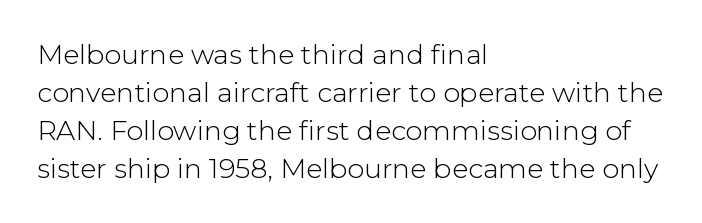
The image shows 27 px text type, upright; set left-aligned, normal line spacing (1.41x), normal letter spacing, not underlined.
